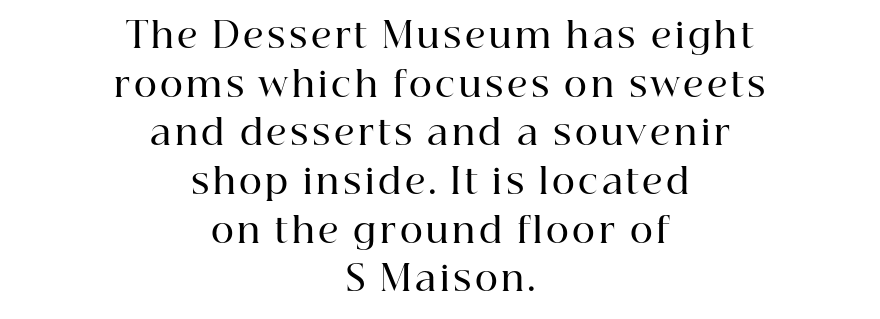
{"serif": "yes", "italic": "no", "bold": "semi", "weight": "semibold", "width": "normal", "stroke_contrast": "high", "x_height": "medium", "monospaced": "no", "underline": "no", "align": "center", "line_spacing": "normal", "line_spacing_ratio": 1.39, "glyph_px": 35}
